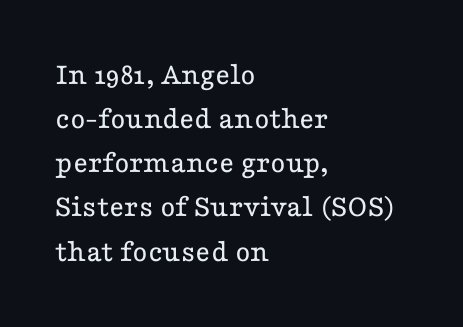
Words appear dense and cohesive because spacing is normal. Bold? No — there's no thickening of the strokes. Unlike a clean sans, this face finishes its strokes with serifs. Rows of type keep a routine distance in the vertical direction. Each line starts at the same left margin while the right side varies.
